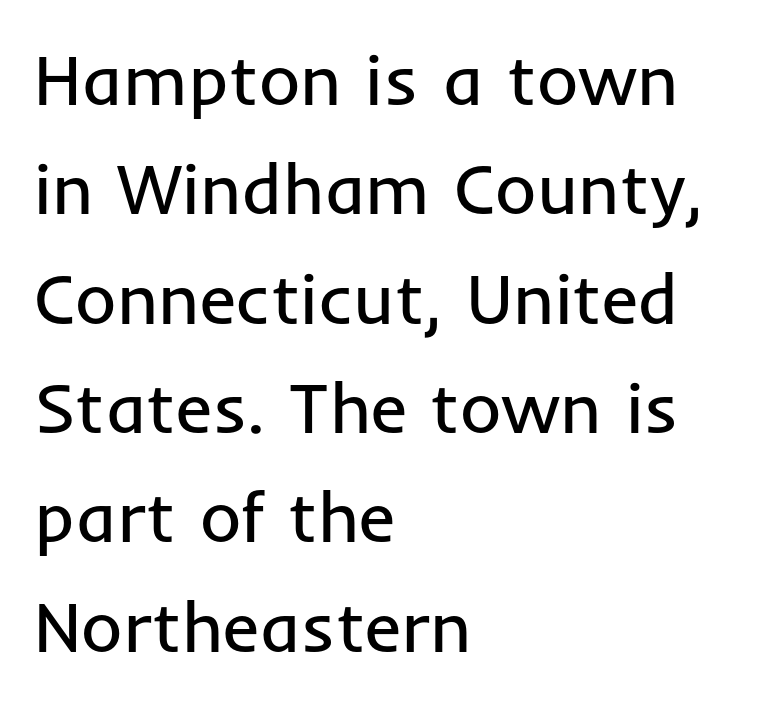
Q: Is the text bold? A: No.
Q: Is the text italic (slanted)? A: No, it is upright.
Q: Is the typeface a serif or a sans-serif typeface? A: Sans-serif.
Q: Is the text underlined? A: No.
Q: How is the paragraph aligned? A: Left-aligned.
Q: Is the spacing between letters normal or unusually wide? A: Normal.
Q: Is the spacing between lines tight, normal or loose? A: Normal.
Q: Width (condensed, normal, or wide)? A: Normal.
Q: Stroke contrast? A: Low.
Q: x-height? A: Medium.
Q: Monospaced? A: No.
